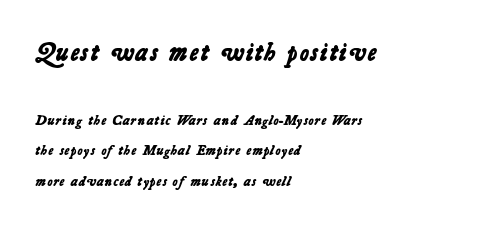
{"bold": "yes", "underline": "no", "align": "left", "line_spacing": "loose", "line_spacing_ratio": 2.19, "letter_spacing": "normal", "letter_spacing_em": 0.0, "larger_block": "first", "size_ratio": 1.79, "glyph_px": 25}
